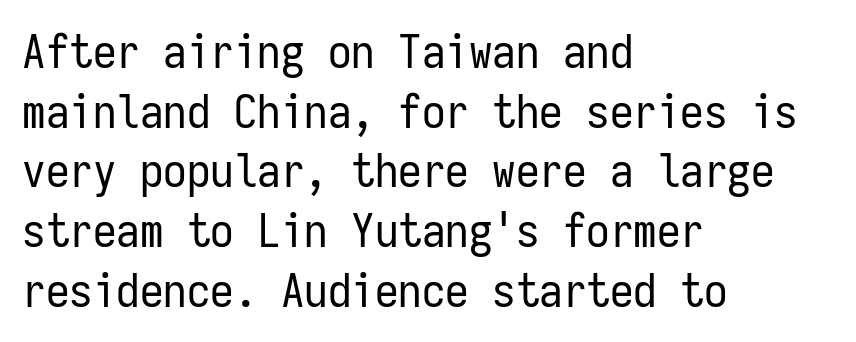
{"serif": "no", "italic": "no", "bold": "no", "weight": "regular", "width": "condensed", "stroke_contrast": "low", "x_height": "medium", "monospaced": "yes", "underline": "no", "align": "left", "line_spacing": "normal", "line_spacing_ratio": 1.27, "letter_spacing": "normal", "letter_spacing_em": 0.0, "glyph_px": 47}
